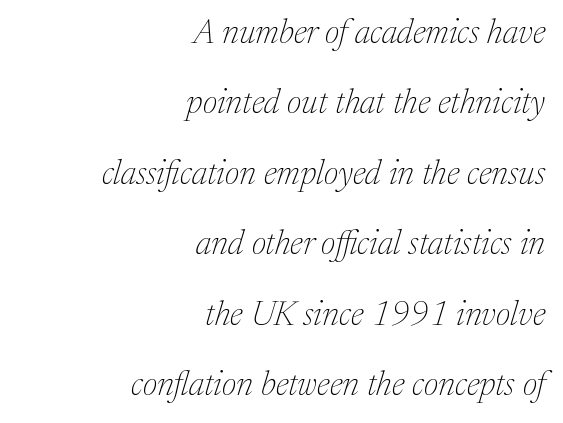
Q: Is the text bold? A: No.
Q: Is the text italic (slanted)? A: Yes, it leans right by about 17 degrees.
Q: Is the typeface a serif or a sans-serif typeface? A: Serif.
Q: Is the text underlined? A: No.
Q: How is the paragraph aligned? A: Right-aligned.
Q: Is the spacing between letters normal or unusually wide? A: Normal.
Q: Is the spacing between lines tight, normal or loose? A: Loose.
Q: Width (condensed, normal, or wide)? A: Normal.
Q: Stroke contrast? A: Medium.
Q: x-height? A: Medium.
Q: Monospaced? A: No.
